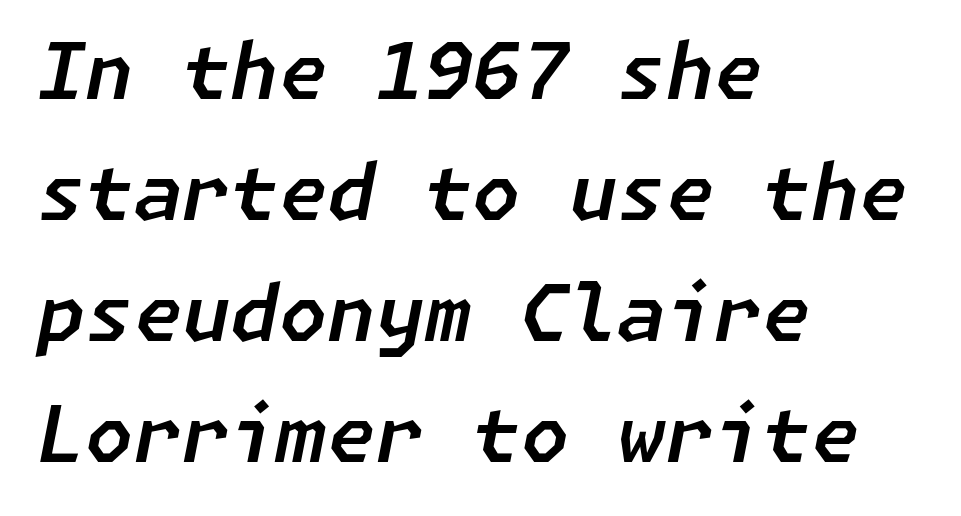
Q: Is the text italic (slanted)? A: Yes, it leans right by about 11 degrees.
Q: Is the text underlined? A: No.
Q: How is the paragraph aligned? A: Left-aligned.
Q: Is the spacing between letters normal or unusually wide? A: Normal.
Q: Is the spacing between lines tight, normal or loose? A: Normal.
Q: Width (condensed, normal, or wide)? A: Normal.
Q: Stroke contrast? A: Low.
Q: x-height? A: Medium.
